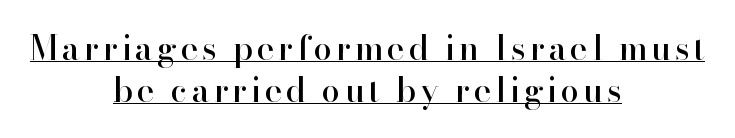
{"serif": "yes", "italic": "no", "width": "normal", "stroke_contrast": "high", "x_height": "small", "monospaced": "no", "underline": "yes", "align": "center", "line_spacing": "normal", "line_spacing_ratio": 1.27, "glyph_px": 33}
